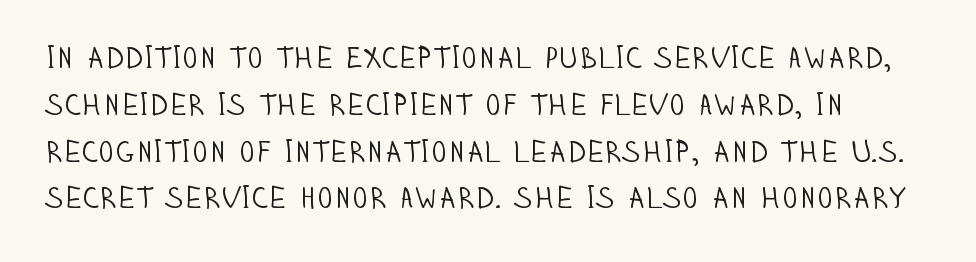
Q: Is the text bold? A: No.
Q: Is the text italic (slanted)? A: No, it is upright.
Q: Is the typeface a serif or a sans-serif typeface? A: Sans-serif.
Q: Is the text underlined? A: No.
Q: Is the spacing between letters normal or unusually wide? A: Normal.
Q: Is the spacing between lines tight, normal or loose? A: Normal.
Q: Width (condensed, normal, or wide)? A: Condensed.
Q: Stroke contrast? A: Low.
Q: x-height? A: Large.
Q: Monospaced? A: No.
